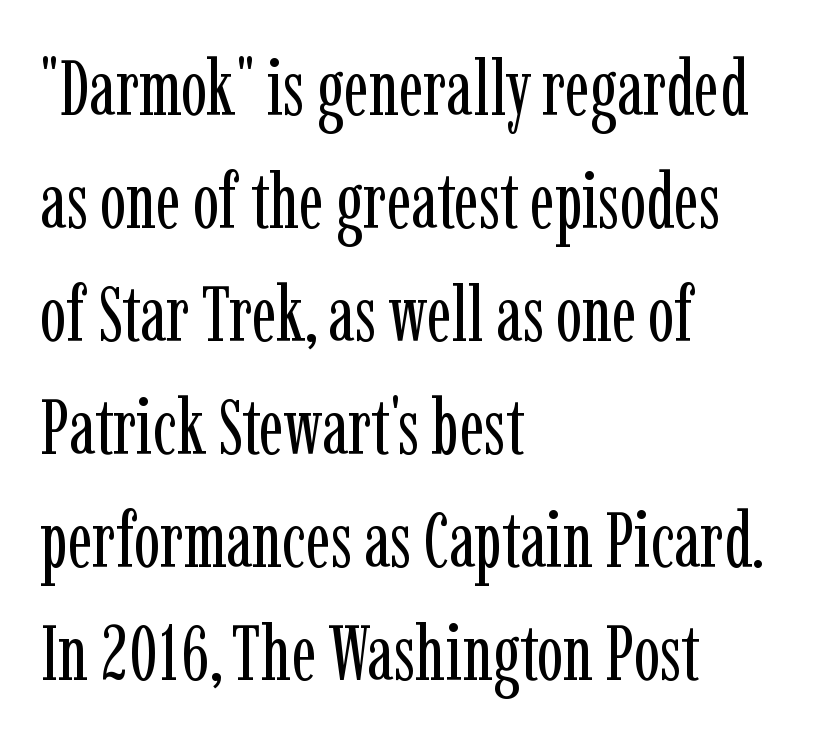
{"serif": "yes", "italic": "no", "bold": "no", "weight": "regular", "width": "condensed", "stroke_contrast": "low", "x_height": "medium", "monospaced": "no", "underline": "no", "align": "left", "line_spacing": "normal", "line_spacing_ratio": 1.45, "letter_spacing": "normal", "letter_spacing_em": 0.0, "glyph_px": 78}
